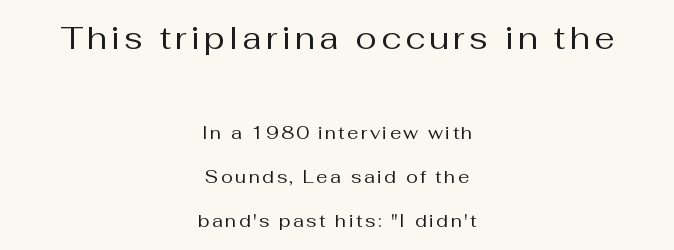
The image shows 32 px regular-weight sans-serif type, upright; set centered, loose line spacing (2.45x), not underlined; the first (top) block is 1.78x larger; medium stroke contrast and a medium x-height.
